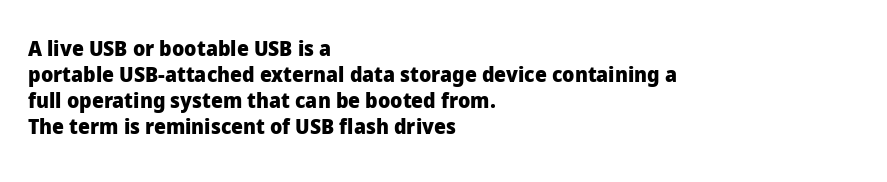
The strokes are fattened all the way to bold. Visually the block forms a straight wall on the left and a jagged coastline on the right. A typesetter would mark this as roman, not italic. The words here are not underlined.
